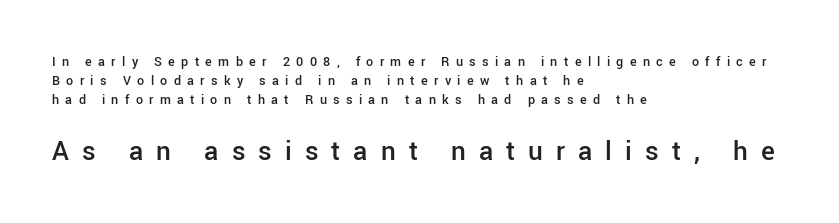
{"serif": "no", "italic": "no", "bold": "semi", "weight": "semibold", "width": "normal", "stroke_contrast": "low", "x_height": "medium", "monospaced": "no", "underline": "no", "align": "left", "line_spacing": "normal", "line_spacing_ratio": 1.35, "letter_spacing": "wide", "letter_spacing_em": 0.45, "larger_block": "second", "size_ratio": 2.07, "glyph_px": 29}
